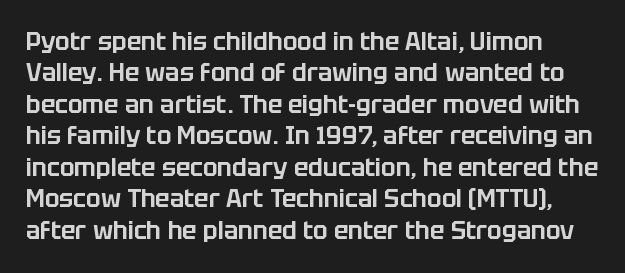
The image shows 24 px text type, upright; set normal line spacing (1.31x), normal letter spacing, not underlined.
